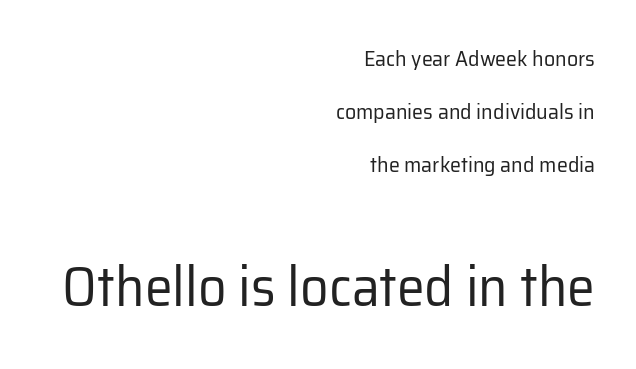
{"serif": "no", "italic": "no", "bold": "no", "weight": "regular", "width": "normal", "stroke_contrast": "low", "x_height": "medium", "monospaced": "no", "underline": "no", "align": "right", "line_spacing": "loose", "line_spacing_ratio": 2.4, "letter_spacing": "normal", "letter_spacing_em": 0.0, "larger_block": "second", "size_ratio": 2.55, "glyph_px": 56}
